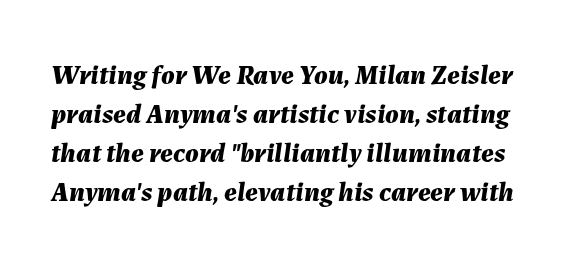
Tracking value appears to be zero — textbook default spacing. This sample has the flowing, uneven cadence of proportional lettering. Heavy, bold letterforms. The specimen omits any rule beneath the text block's lines.
